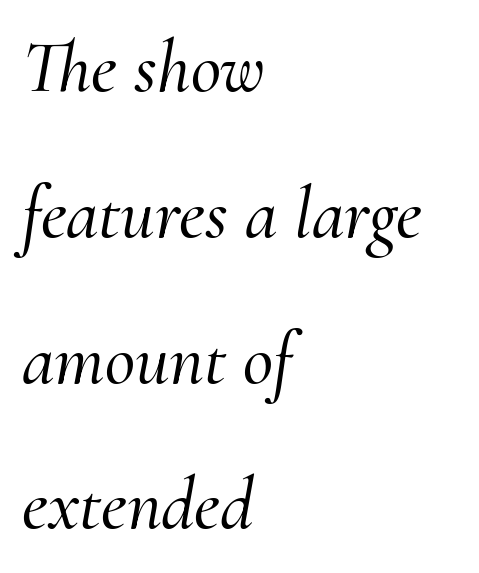
{"serif": "yes", "italic": "yes", "lean": "right", "slant_degrees": 10, "width": "normal", "stroke_contrast": "medium", "x_height": "small", "monospaced": "no", "underline": "no", "align": "left", "line_spacing": "loose", "line_spacing_ratio": 1.97, "letter_spacing": "normal", "letter_spacing_em": 0.0, "glyph_px": 74}
